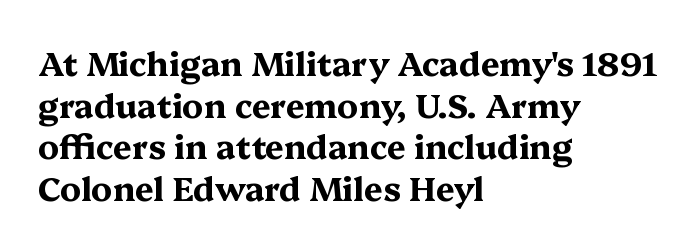
Q: Is the text bold? A: Yes.
Q: Is the text italic (slanted)? A: No, it is upright.
Q: Is the typeface a serif or a sans-serif typeface? A: Serif.
Q: Is the text underlined? A: No.
Q: How is the paragraph aligned? A: Left-aligned.
Q: Is the spacing between letters normal or unusually wide? A: Normal.
Q: Is the spacing between lines tight, normal or loose? A: Normal.
Q: Width (condensed, normal, or wide)? A: Wide.
Q: Stroke contrast? A: Medium.
Q: x-height? A: Medium.
Q: Monospaced? A: No.
